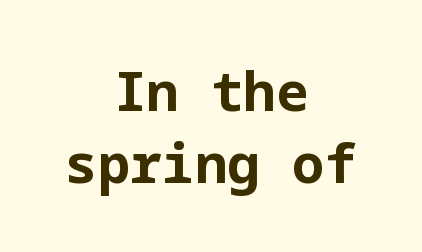
These lines carry a lot of weight — the face is fully bold. This sample uses plain, unmodified letter spacing. These lines stack symmetrically, like a column narrowing and widening about its center. Italic: no, the glyphs are upright roman.
